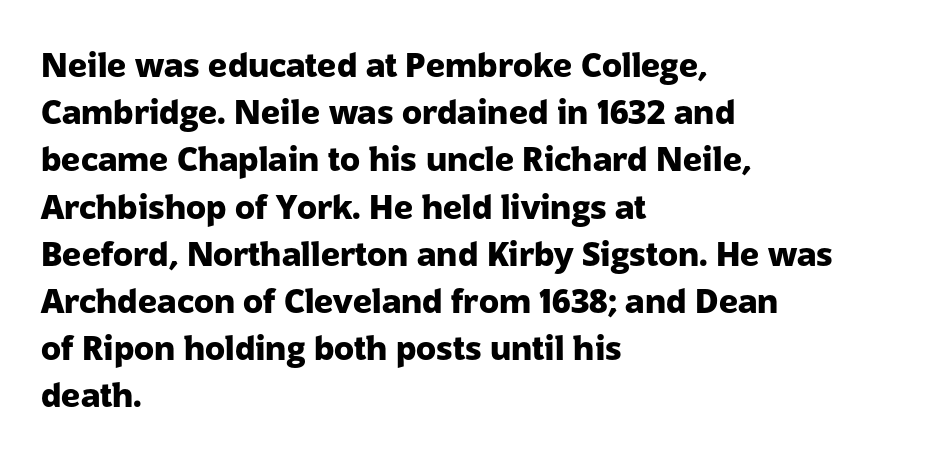
{"serif": "no", "italic": "no", "bold": "yes", "weight": "heavy", "width": "normal", "stroke_contrast": "low", "x_height": "medium", "monospaced": "no", "underline": "no", "align": "left", "line_spacing": "normal", "line_spacing_ratio": 1.43, "letter_spacing": "normal", "letter_spacing_em": 0.0, "glyph_px": 33}
